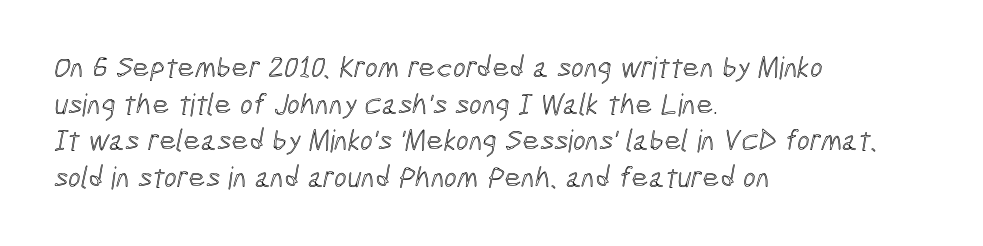
Q: Is the text underlined? A: No.
Q: How is the paragraph aligned? A: Left-aligned.
Q: Is the spacing between letters normal or unusually wide? A: Normal.
Q: Width (condensed, normal, or wide)? A: Condensed.
Q: x-height? A: Medium.
Q: Monospaced? A: No.
